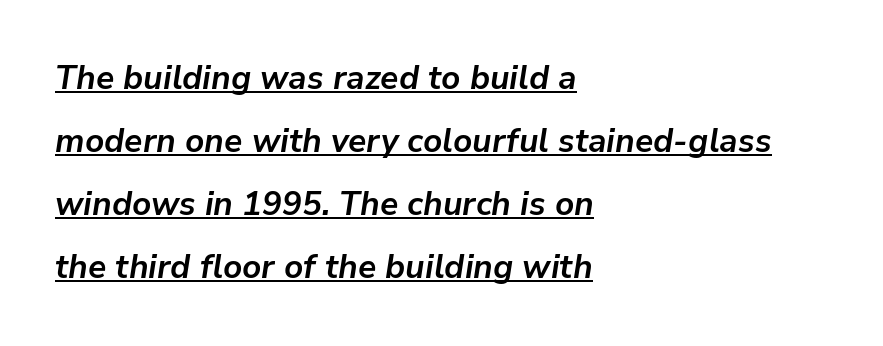
Q: Is the text bold? A: Yes.
Q: Is the text italic (slanted)? A: Yes, it leans right by about 9 degrees.
Q: Is the text underlined? A: Yes.
Q: How is the paragraph aligned? A: Left-aligned.
Q: Is the spacing between letters normal or unusually wide? A: Normal.
Q: Is the spacing between lines tight, normal or loose? A: Loose.
Q: Width (condensed, normal, or wide)? A: Normal.
Q: Stroke contrast? A: Low.
Q: x-height? A: Medium.
Q: Monospaced? A: No.
